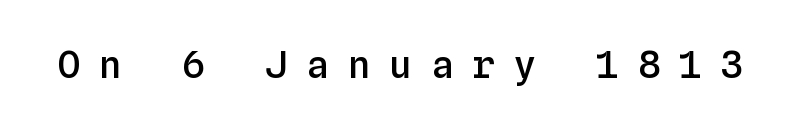
{"italic": "no", "bold": "semi", "weight": "semibold", "width": "normal", "stroke_contrast": "low", "x_height": "medium", "monospaced": "yes", "underline": "no", "letter_spacing": "wide", "letter_spacing_em": 0.49, "glyph_px": 38}
